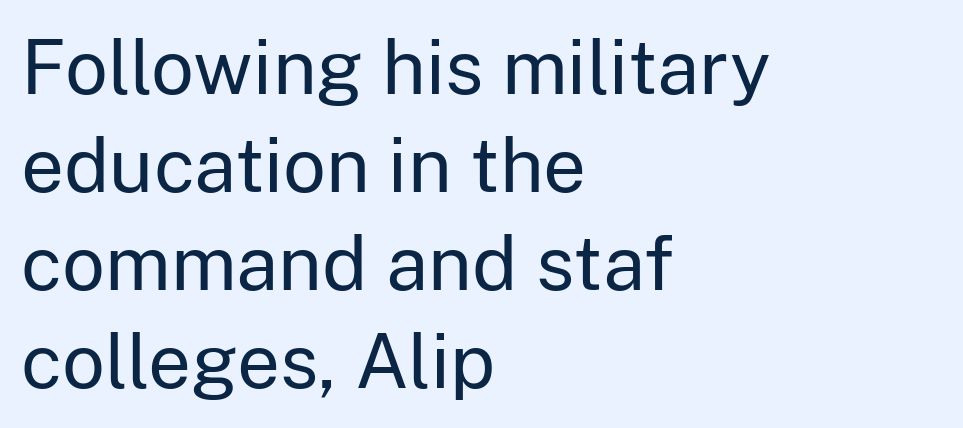
The image shows 76 px regular-weight sans-serif type, upright; set left-aligned, normal line spacing (1.29x), normal letter spacing, not underlined; low stroke contrast and a medium x-height.
